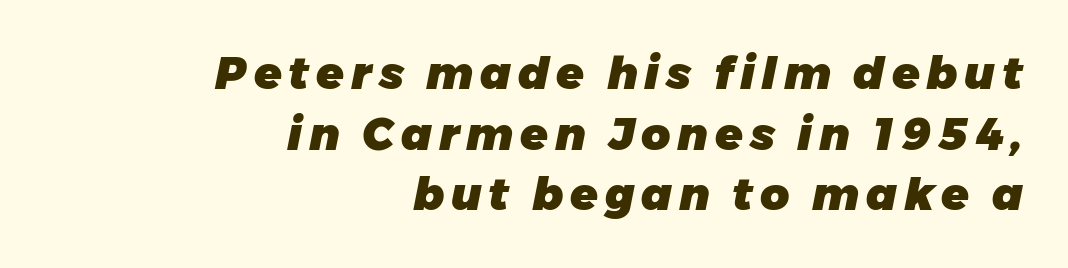
This is oblique type, the kind used for emphasis or titles. This sample keeps an unexceptional amount of space between lines. This sample has the flowing, uneven cadence of proportional lettering. Stroke thickness is high; the sample reads as a true bold. Bare-footed words on every line.
